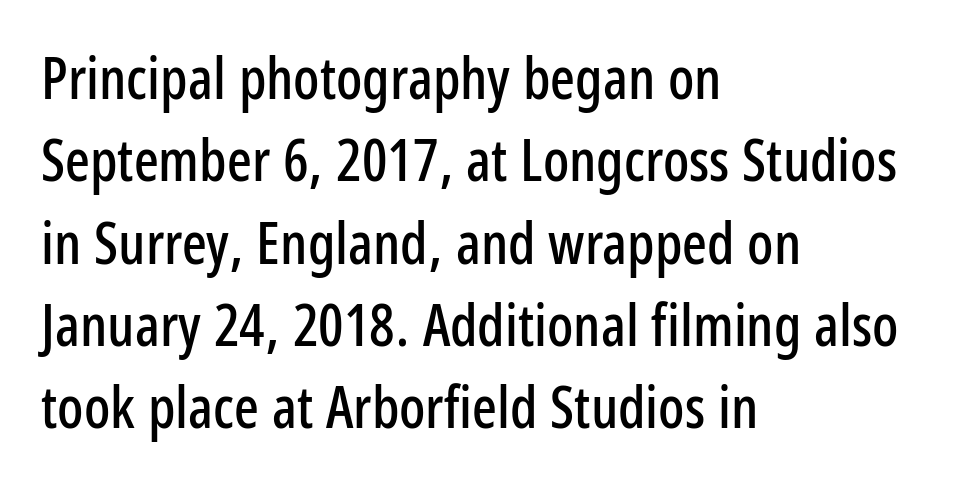
Q: Is the text italic (slanted)? A: No, it is upright.
Q: Is the typeface a serif or a sans-serif typeface? A: Sans-serif.
Q: Is the text underlined? A: No.
Q: How is the paragraph aligned? A: Left-aligned.
Q: Is the spacing between letters normal or unusually wide? A: Normal.
Q: Is the spacing between lines tight, normal or loose? A: Normal.
Q: Width (condensed, normal, or wide)? A: Condensed.
Q: Stroke contrast? A: Low.
Q: x-height? A: Medium.
Q: Monospaced? A: No.
